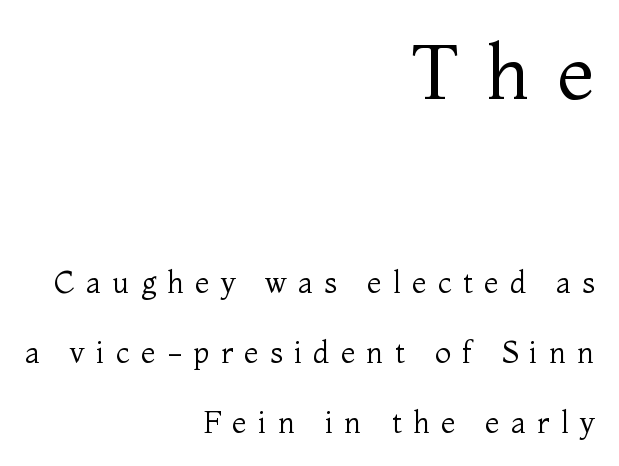
The letters are spread apart with noticeably loose tracking. This rendering uses right alignment, leaving the left contour irregular. Visually, the top section dominates because its glyphs are scaled up. A typesetter would call this proportional, since set widths differ per character.
